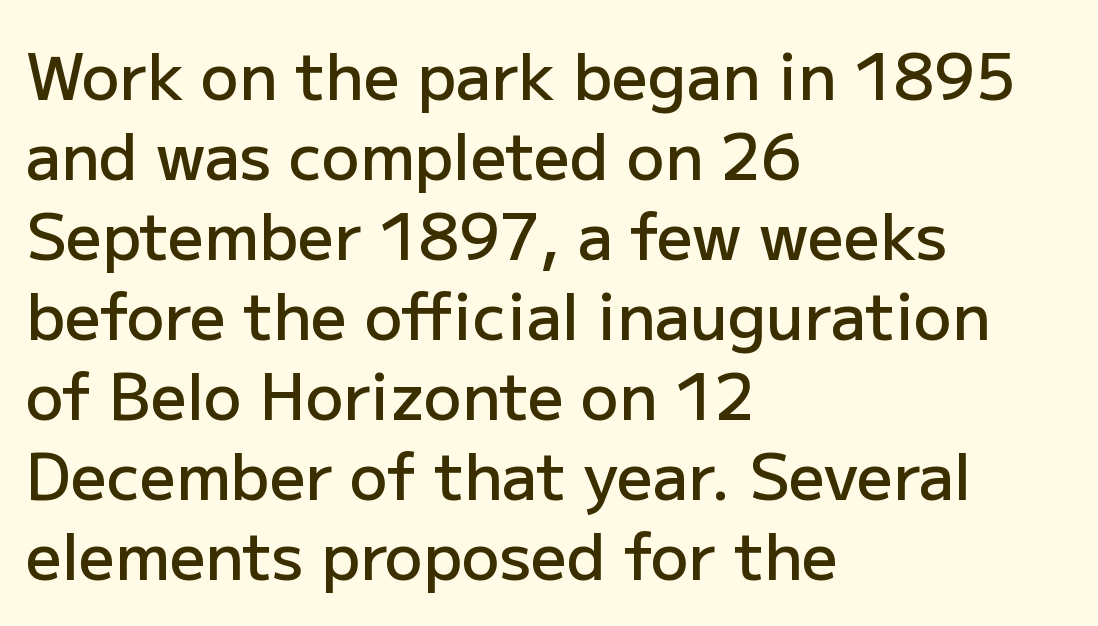
{"serif": "no", "italic": "no", "bold": "semi", "weight": "semibold", "width": "normal", "stroke_contrast": "low", "x_height": "medium", "monospaced": "no", "underline": "no", "align": "left", "line_spacing": "normal", "line_spacing_ratio": 1.27, "letter_spacing": "normal", "letter_spacing_em": 0.0, "glyph_px": 63}
